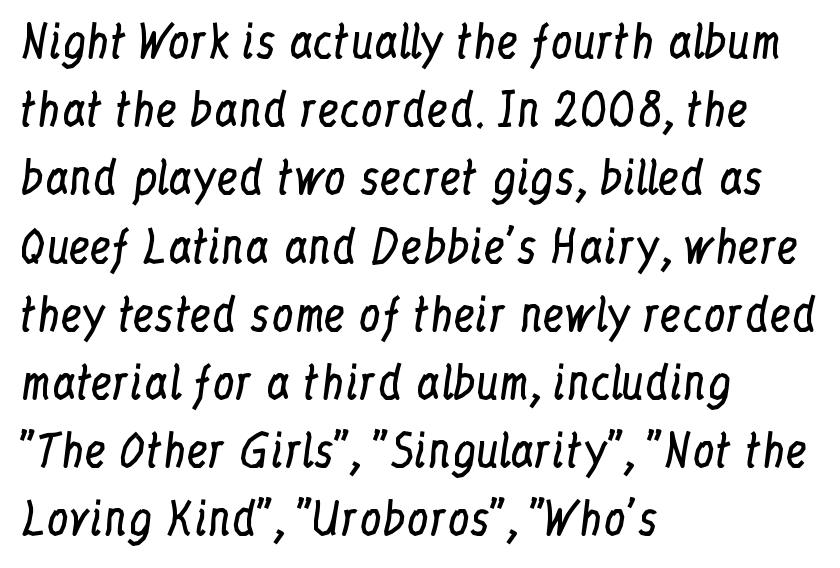
Notice how descenders clear the ascenders below comfortably — that's standard leading. Unlike a clean sans, this face finishes its strokes with serifs. The ragged edge is on the right, which tells us the setting is flush left. The type is set solid horizontally, with unmodified tracking.
